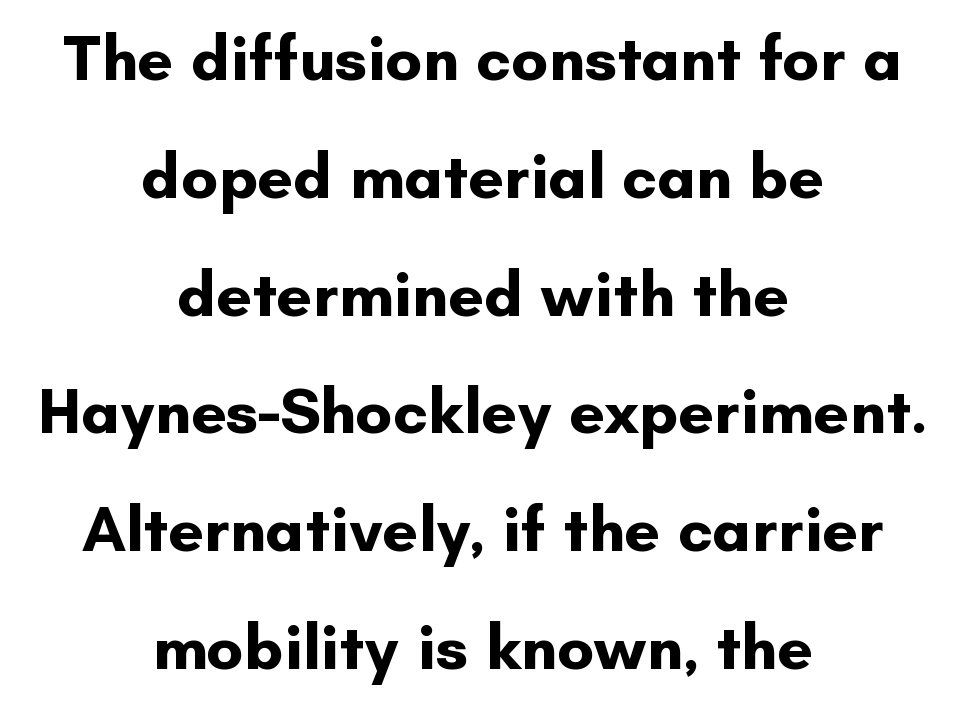
The text was rendered using a sans face with plain stroke endings. Does the weight exceed regular? Yes, all the way to bold. The space directly below the letters is spotless. Think of a printed novel: that variable character pitch is what you see here. Do the letters lean? They stand straight. The type is set solid horizontally, with unmodified tracking.
